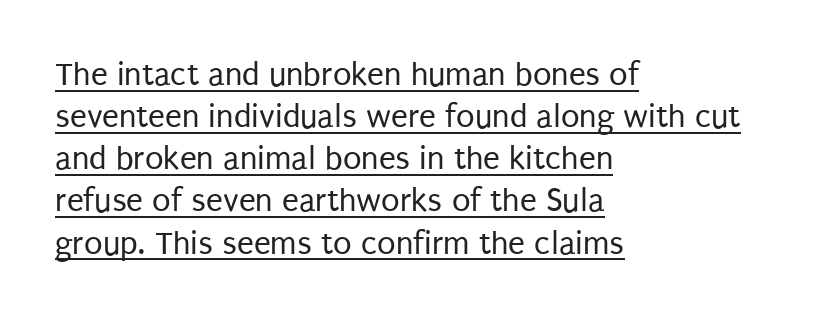
The image shows 34 px regular-weight, condensed sans-serif type, upright; set left-aligned, line spacing 1.24x, normal letter spacing, underlined; low stroke contrast and a large x-height.
